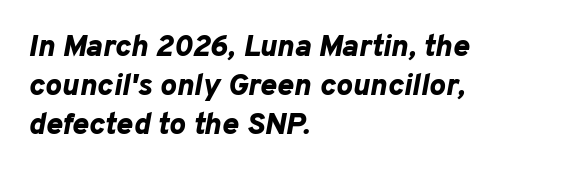
If you drew a ruler down the left edge, every line would touch it. Students, observe: this is what conventionally led text looks like. Every character sits at an angle, as italics do. How heavy is the stroke? Heavy — this is a bold.
